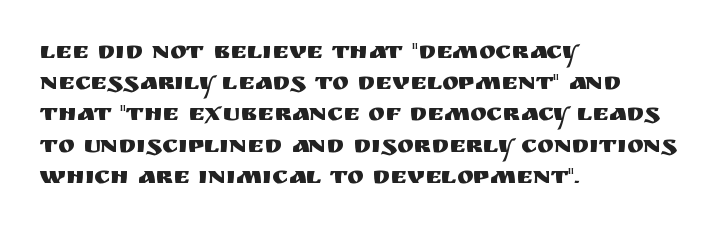
{"italic": "no", "underline": "no", "align": "left", "line_spacing": "normal", "line_spacing_ratio": 1.25, "letter_spacing": "normal", "letter_spacing_em": 0.0, "glyph_px": 25}
